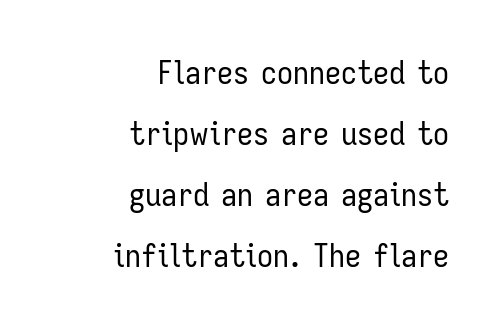
Q: Is the text bold? A: No.
Q: Is the text italic (slanted)? A: No, it is upright.
Q: Is the typeface a serif or a sans-serif typeface? A: Sans-serif.
Q: Is the text underlined? A: No.
Q: How is the paragraph aligned? A: Right-aligned.
Q: Is the spacing between letters normal or unusually wide? A: Normal.
Q: Is the spacing between lines tight, normal or loose? A: Loose.
Q: Width (condensed, normal, or wide)? A: Condensed.
Q: Stroke contrast? A: Low.
Q: x-height? A: Medium.
Q: Monospaced? A: No.
